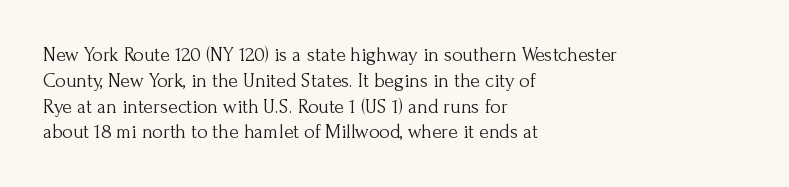
Q: Is the text bold? A: No.
Q: Is the text italic (slanted)? A: No, it is upright.
Q: Is the text underlined? A: No.
Q: How is the paragraph aligned? A: Left-aligned.
Q: Is the spacing between letters normal or unusually wide? A: Normal.
Q: Is the spacing between lines tight, normal or loose? A: Normal.
